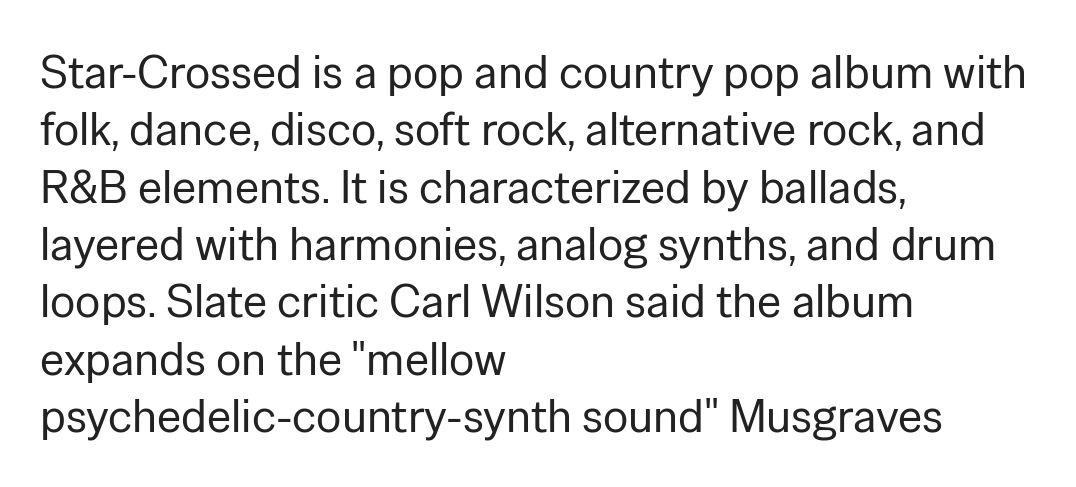
The image shows 47 px regular-weight sans-serif type, upright; set left-aligned, line spacing 1.22x, normal letter spacing, not underlined; low stroke contrast and a medium x-height.
